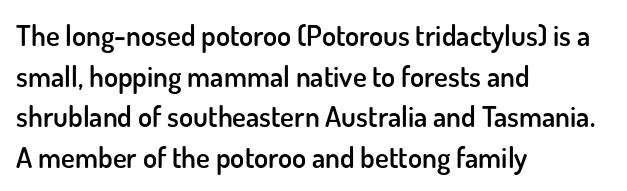
The image shows 29 px semibold sans-serif type, upright; set left-aligned, normal line spacing (1.4x), normal letter spacing, not underlined; low stroke contrast and a small x-height.
